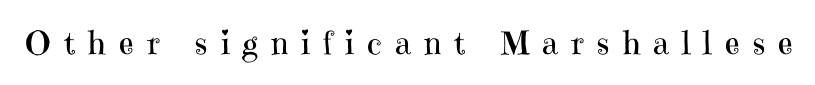
The image shows 32 px regular-weight serif type, upright; set unusually wide letter spacing (+0.41 em), not underlined; high stroke contrast and a medium x-height.
